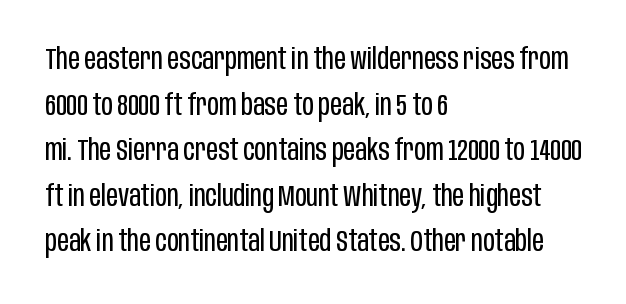
Q: Is the text bold? A: No.
Q: Is the text italic (slanted)? A: No, it is upright.
Q: Is the typeface a serif or a sans-serif typeface? A: Sans-serif.
Q: Is the text underlined? A: No.
Q: How is the paragraph aligned? A: Left-aligned.
Q: Is the spacing between letters normal or unusually wide? A: Normal.
Q: Is the spacing between lines tight, normal or loose? A: Normal.
Q: Width (condensed, normal, or wide)? A: Condensed.
Q: Stroke contrast? A: Low.
Q: x-height? A: Large.
Q: Monospaced? A: No.
